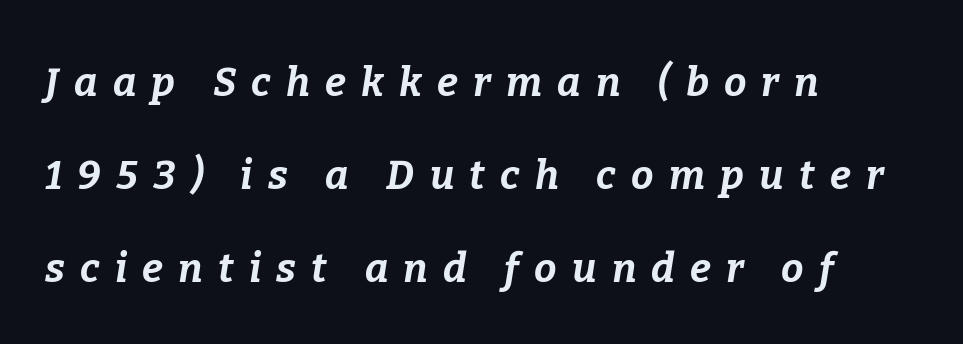
Q: Is the text bold? A: Yes.
Q: Is the text italic (slanted)? A: Yes, it leans right by about 9 degrees.
Q: Is the text underlined? A: No.
Q: How is the paragraph aligned? A: Left-aligned.
Q: Is the spacing between letters normal or unusually wide? A: Unusually wide.
Q: Is the spacing between lines tight, normal or loose? A: Loose.
Q: Width (condensed, normal, or wide)? A: Normal.
Q: Stroke contrast? A: Low.
Q: x-height? A: Medium.
Q: Monospaced? A: No.
